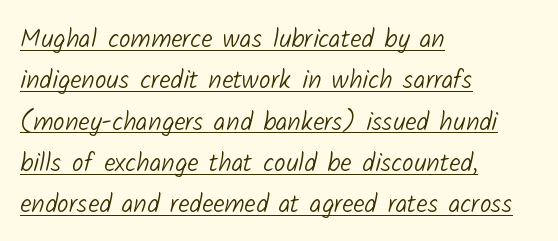
The image shows 26 px text type; set left-aligned, normal line spacing (1.59x), normal letter spacing, underlined.
